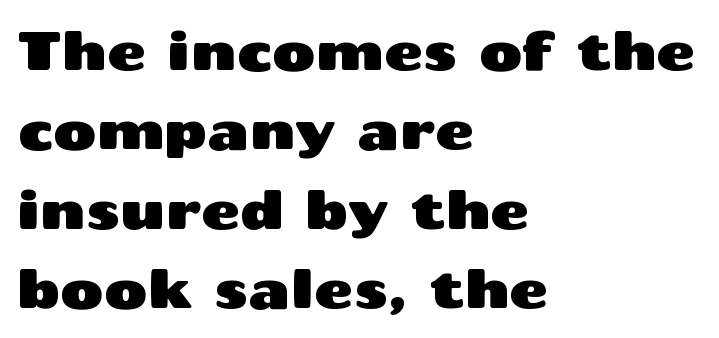
Q: Is the text italic (slanted)? A: No, it is upright.
Q: Is the typeface a serif or a sans-serif typeface? A: Sans-serif.
Q: Is the text underlined? A: No.
Q: How is the paragraph aligned? A: Left-aligned.
Q: Is the spacing between letters normal or unusually wide? A: Normal.
Q: Is the spacing between lines tight, normal or loose? A: Normal.
Q: Width (condensed, normal, or wide)? A: Wide.
Q: Stroke contrast? A: Medium.
Q: x-height? A: Medium.
Q: Monospaced? A: No.
